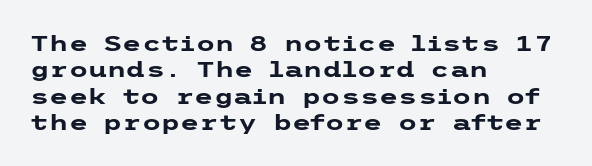
{"italic": "no", "bold": "yes", "underline": "no", "align": "left", "line_spacing_ratio": 1.2, "letter_spacing": "normal", "letter_spacing_em": 0.0, "glyph_px": 22}
